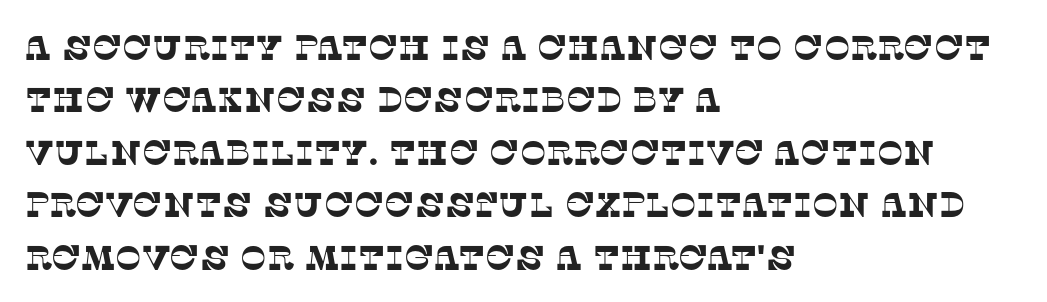
Letters rest on an invisible, unmarked baseline. Observe the ordinary spacing: letters are neighbours, not strangers. The face used here is proportionally spaced, like ordinary book or web type. Type style note: has serifs.
